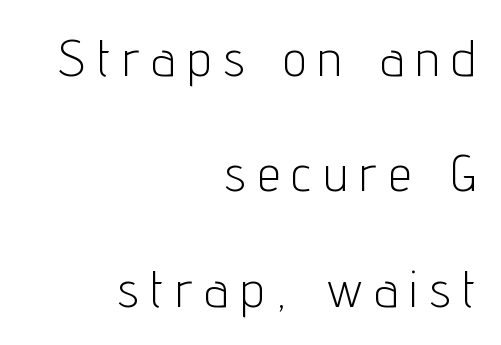
Q: Is the text bold? A: No.
Q: Is the text italic (slanted)? A: No, it is upright.
Q: Is the typeface a serif or a sans-serif typeface? A: Sans-serif.
Q: Is the text underlined? A: No.
Q: How is the paragraph aligned? A: Right-aligned.
Q: Is the spacing between letters normal or unusually wide? A: Unusually wide.
Q: Is the spacing between lines tight, normal or loose? A: Loose.
Q: Width (condensed, normal, or wide)? A: Condensed.
Q: Stroke contrast? A: Low.
Q: x-height? A: Medium.
Q: Monospaced? A: No.
